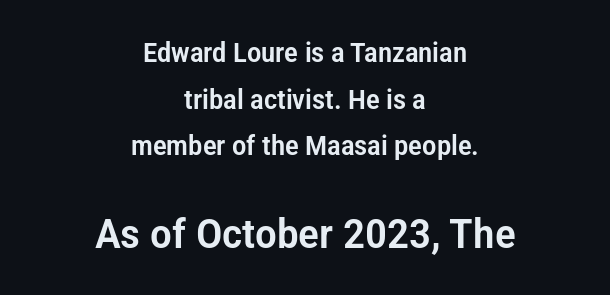
Q: Is the text italic (slanted)? A: No, it is upright.
Q: Is the typeface a serif or a sans-serif typeface? A: Sans-serif.
Q: Is the text underlined? A: No.
Q: How is the paragraph aligned? A: Centered.
Q: Is the spacing between letters normal or unusually wide? A: Normal.
Q: Which block of text is set in a larger size, the first (top) or the second (bottom)? A: The second (bottom) one.
Q: Width (condensed, normal, or wide)? A: Condensed.
Q: Stroke contrast? A: Low.
Q: x-height? A: Medium.
Q: Monospaced? A: No.
